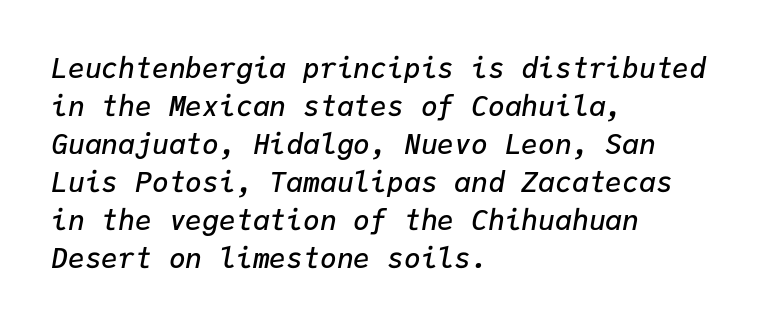
Q: Is the text bold? A: Semi-bold.
Q: Is the text italic (slanted)? A: Yes, it leans right by about 9 degrees.
Q: Is the text underlined? A: No.
Q: How is the paragraph aligned? A: Left-aligned.
Q: Is the spacing between letters normal or unusually wide? A: Normal.
Q: Is the spacing between lines tight, normal or loose? A: Normal.
Q: Width (condensed, normal, or wide)? A: Normal.
Q: Stroke contrast? A: Low.
Q: x-height? A: Medium.
Q: Monospaced? A: Yes.
